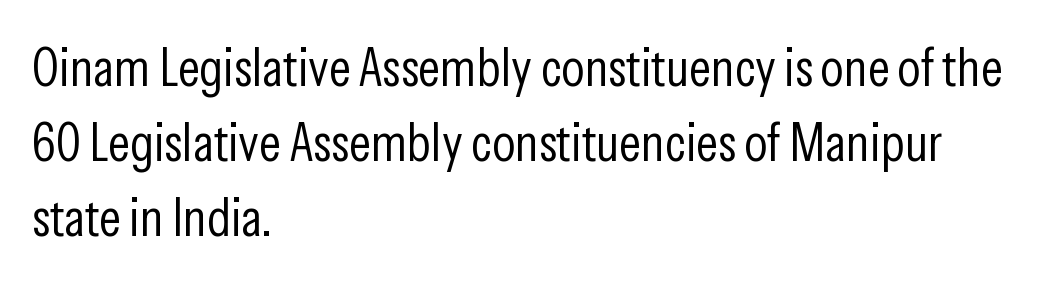
Q: Is the text bold? A: No.
Q: Is the text italic (slanted)? A: No, it is upright.
Q: Is the typeface a serif or a sans-serif typeface? A: Sans-serif.
Q: Is the text underlined? A: No.
Q: How is the paragraph aligned? A: Left-aligned.
Q: Is the spacing between letters normal or unusually wide? A: Normal.
Q: Is the spacing between lines tight, normal or loose? A: Normal.
Q: Width (condensed, normal, or wide)? A: Condensed.
Q: Stroke contrast? A: Low.
Q: x-height? A: Medium.
Q: Monospaced? A: No.
